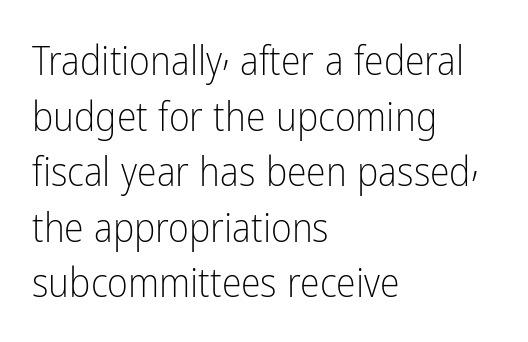
{"serif": "no", "italic": "no", "bold": "no", "weight": "light", "width": "condensed", "stroke_contrast": "low", "x_height": "medium", "monospaced": "no", "underline": "no", "align": "left", "line_spacing": "normal", "line_spacing_ratio": 1.39, "letter_spacing": "normal", "letter_spacing_em": 0.0, "glyph_px": 40}
